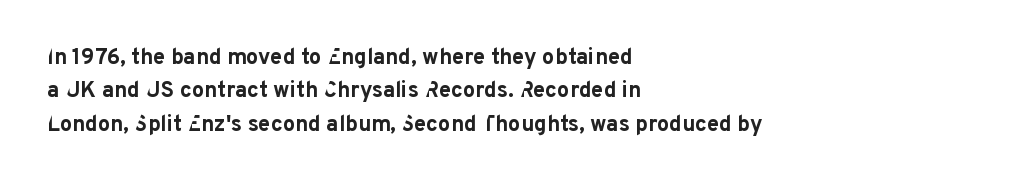
Q: Is the text bold? A: Yes.
Q: Is the text italic (slanted)? A: No, it is upright.
Q: Is the text underlined? A: No.
Q: How is the paragraph aligned? A: Left-aligned.
Q: Is the spacing between letters normal or unusually wide? A: Normal.
Q: Is the spacing between lines tight, normal or loose? A: Normal.
